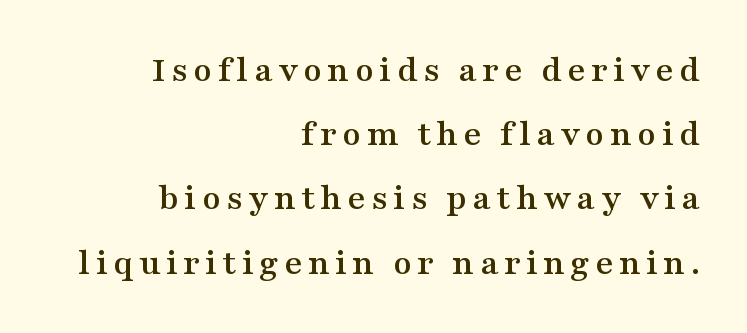
Vertical spacing — default. The area under the type is left untouched. What kind of face is this? One with serifs. Every row of glyphs terminates at an identical x-position on the right. Think of a printed novel: that variable character pitch is what you see here. Characters remain perfectly vertical along every line.
